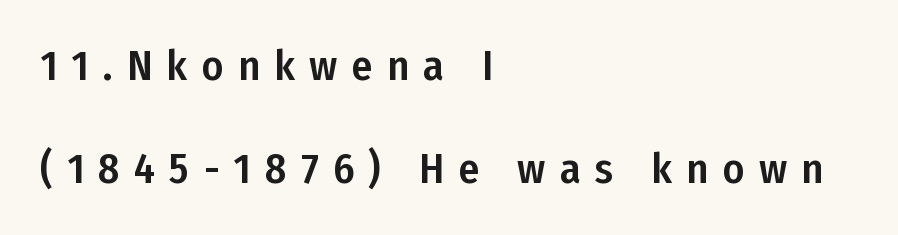
The image shows 42 px condensed sans-serif type, upright; set left-aligned, loose line spacing (2.45x), unusually wide letter spacing (+0.34 em), not underlined; low stroke contrast and a medium x-height.
